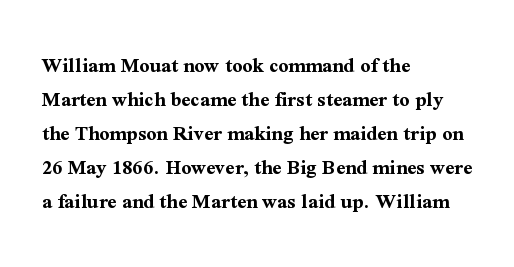
{"italic": "no", "bold": "yes", "underline": "no", "align": "left", "line_spacing": "normal", "line_spacing_ratio": 1.55, "letter_spacing": "normal", "letter_spacing_em": 0.0, "glyph_px": 22}
